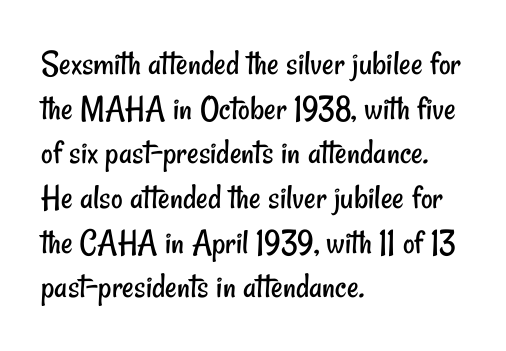
{"serif": "no", "bold": "no", "weight": "regular", "width": "condensed", "stroke_contrast": "low", "x_height": "small", "monospaced": "no", "underline": "no", "align": "left", "line_spacing_ratio": 1.24, "letter_spacing": "normal", "letter_spacing_em": 0.0, "glyph_px": 36}
